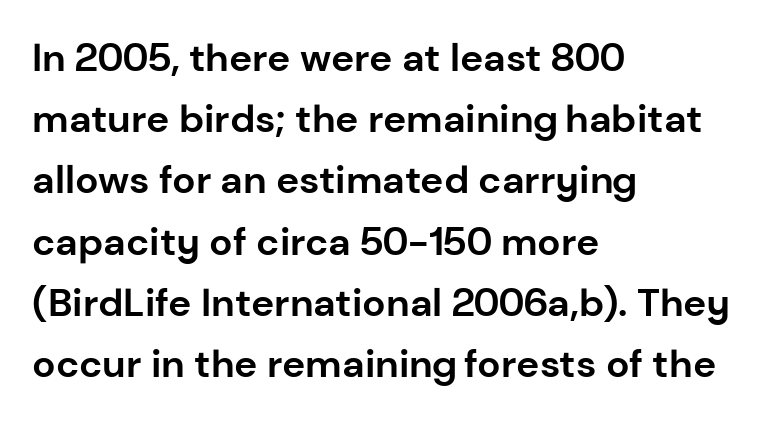
The image shows 39 px bold sans-serif type, upright; set left-aligned, normal line spacing (1.57x), normal letter spacing, not underlined; low stroke contrast and a medium x-height.
